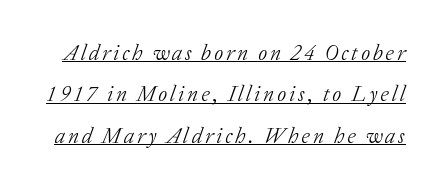
{"italic": "yes", "lean": "right", "slant_degrees": 20, "bold": "no", "underline": "yes", "line_spacing_ratio": 1.88, "glyph_px": 22}
